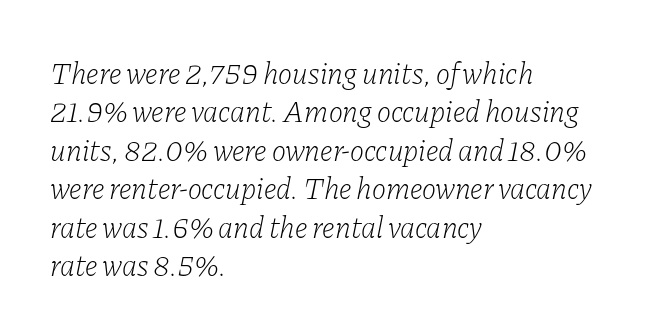
Q: Is the text bold? A: No.
Q: Is the text italic (slanted)? A: Yes, it leans right by about 11 degrees.
Q: Is the typeface a serif or a sans-serif typeface? A: Serif.
Q: Is the text underlined? A: No.
Q: How is the paragraph aligned? A: Left-aligned.
Q: Is the spacing between letters normal or unusually wide? A: Normal.
Q: Is the spacing between lines tight, normal or loose? A: Normal.
Q: Width (condensed, normal, or wide)? A: Normal.
Q: Stroke contrast? A: Low.
Q: x-height? A: Medium.
Q: Monospaced? A: No.
